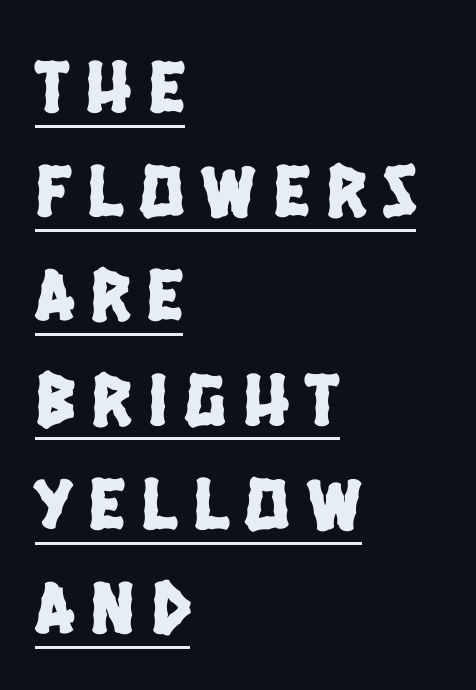
Q: Is the typeface a serif or a sans-serif typeface? A: Sans-serif.
Q: Is the text underlined? A: Yes.
Q: How is the paragraph aligned? A: Left-aligned.
Q: Is the spacing between letters normal or unusually wide? A: Unusually wide.
Q: Is the spacing between lines tight, normal or loose? A: Normal.
Q: Width (condensed, normal, or wide)? A: Condensed.
Q: Stroke contrast? A: Low.
Q: x-height? A: Large.
Q: Monospaced? A: No.
